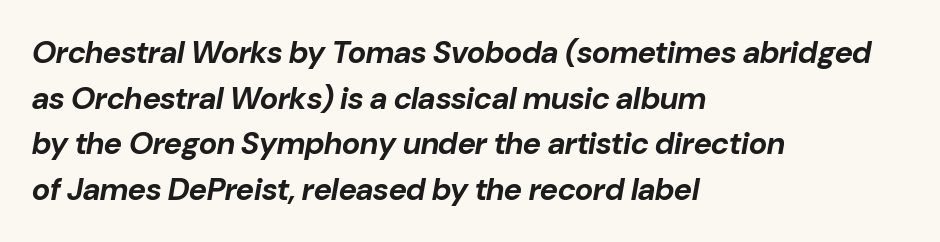
Q: Is the text bold? A: Yes.
Q: Is the text italic (slanted)? A: Yes, it leans right by about 10 degrees.
Q: Is the text underlined? A: No.
Q: How is the paragraph aligned? A: Left-aligned.
Q: Is the spacing between letters normal or unusually wide? A: Normal.
Q: Is the spacing between lines tight, normal or loose? A: Normal.
Q: Width (condensed, normal, or wide)? A: Normal.
Q: Stroke contrast? A: Low.
Q: x-height? A: Medium.
Q: Monospaced? A: No.
